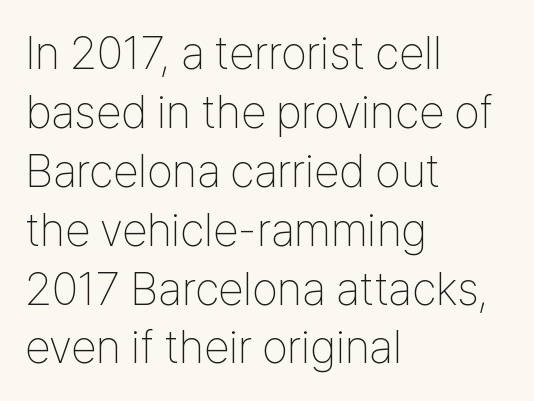
The weight would be labelled regular, book, light, or lighter still. If you measured baseline to baseline, you'd find a middling distance. Nothing sits at the stroke ends, so this counts as sans-serif. Each word holds together tightly as a unit, with standard inter-letter gaps.
